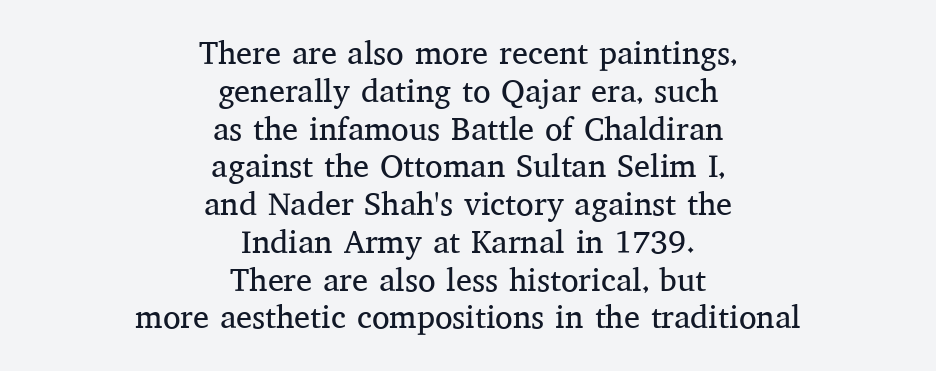
{"serif": "yes", "italic": "no", "bold": "no", "weight": "regular", "width": "normal", "stroke_contrast": "medium", "x_height": "medium", "monospaced": "no", "underline": "no", "align": "center", "line_spacing_ratio": 1.18, "letter_spacing": "normal", "letter_spacing_em": 0.0, "glyph_px": 32}
